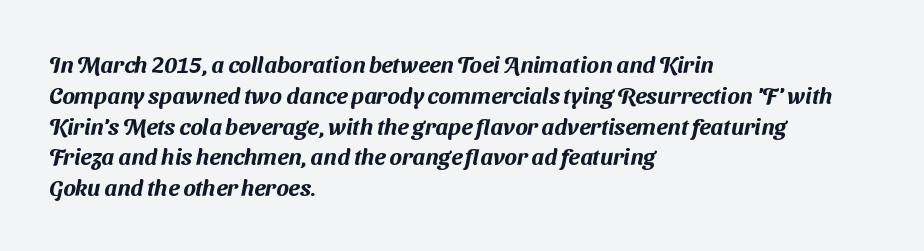
The image shows 23 px text type; set left-aligned, normal line spacing (1.34x), normal letter spacing, not underlined.
